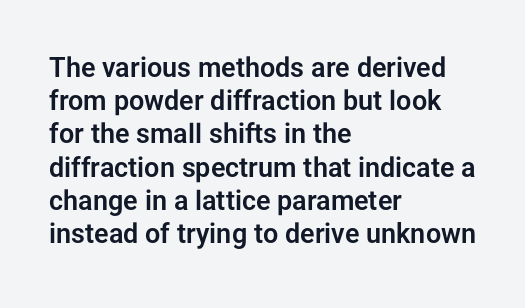
Q: Is the text italic (slanted)? A: No, it is upright.
Q: Is the text underlined? A: No.
Q: How is the paragraph aligned? A: Left-aligned.
Q: Is the spacing between letters normal or unusually wide? A: Normal.
